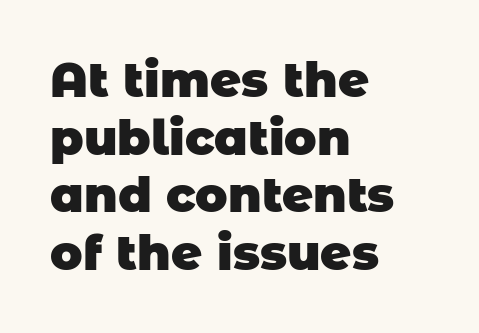
Q: Is the text bold? A: Yes.
Q: Is the typeface a serif or a sans-serif typeface? A: Sans-serif.
Q: Is the text underlined? A: No.
Q: How is the paragraph aligned? A: Left-aligned.
Q: Is the spacing between letters normal or unusually wide? A: Normal.
Q: Width (condensed, normal, or wide)? A: Normal.
Q: Stroke contrast? A: Low.
Q: x-height? A: Large.
Q: Monospaced? A: No.
